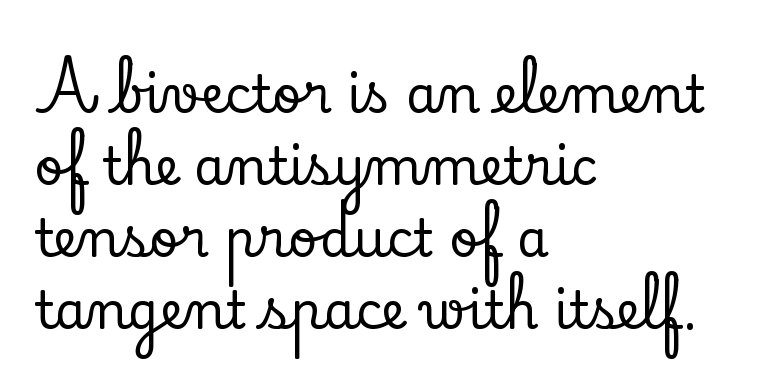
The image shows 51 px serif type, upright; set left-aligned, normal line spacing (1.41x), normal letter spacing, not underlined; low stroke contrast and a small x-height.
